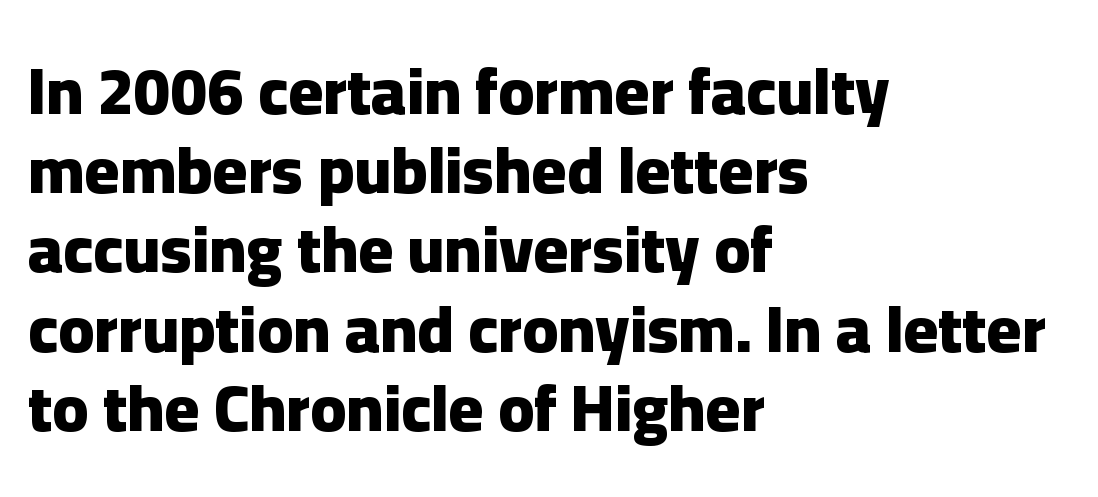
The image shows 66 px heavy sans-serif type, upright; set left-aligned, line spacing 1.2x, normal letter spacing, not underlined; low stroke contrast and a medium x-height.
